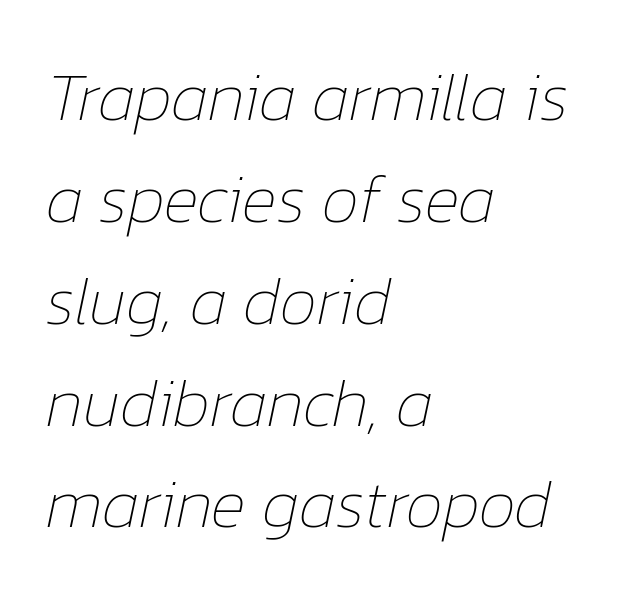
Interline gaps are of average width in this sample. Teacher's note: observe the even left margin — that is flush-left alignment. A bare baseline throughout the passage. These lines keep a tight, regular rhythm from letter to letter. A light-to-regular cut is what we see here. Looks like regular typesetting: each glyph gets only the width it needs.
